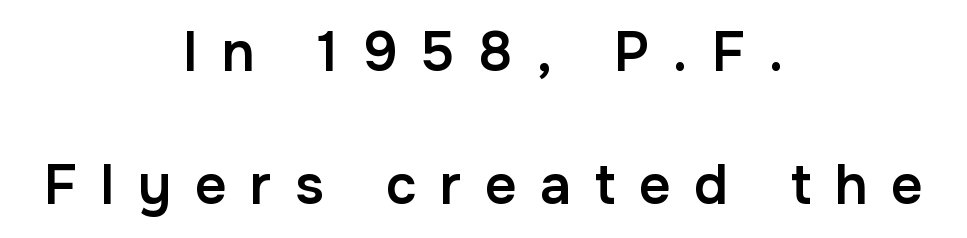
In terms of letterform style, serifs are entirely absent. The axis of the letterforms is exactly vertical. Emphasis by weight is partial: semibold. The rendering inserts visible extra space after every character. Casual observation: everything's sitting right in the middle.
